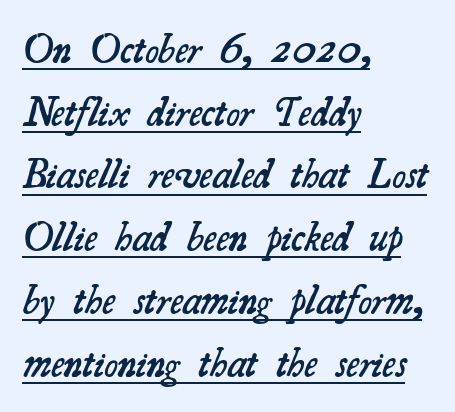
{"serif": "yes", "bold": "semi", "weight": "semibold", "width": "normal", "stroke_contrast": "medium", "x_height": "small", "monospaced": "no", "underline": "yes", "align": "left", "line_spacing": "normal", "line_spacing_ratio": 1.53, "letter_spacing": "normal", "letter_spacing_em": 0.0, "glyph_px": 41}
